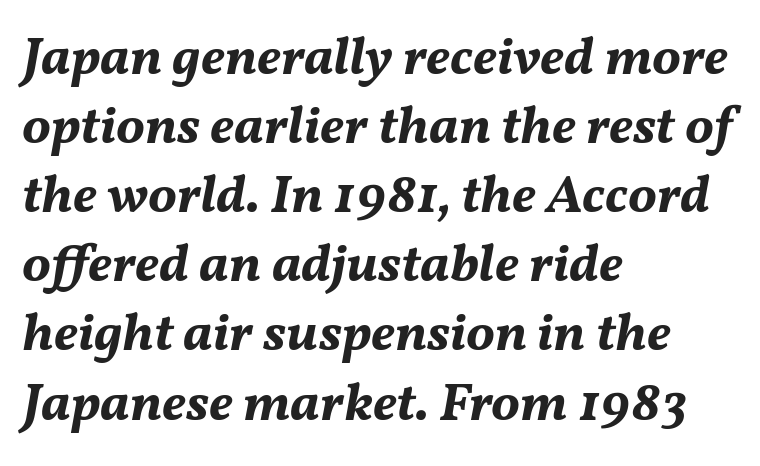
Q: Is the text bold? A: Yes.
Q: Is the text italic (slanted)? A: Yes, it leans right by about 11 degrees.
Q: Is the text underlined? A: No.
Q: How is the paragraph aligned? A: Left-aligned.
Q: Is the spacing between letters normal or unusually wide? A: Normal.
Q: Is the spacing between lines tight, normal or loose? A: Normal.
Q: Width (condensed, normal, or wide)? A: Normal.
Q: Stroke contrast? A: Medium.
Q: x-height? A: Medium.
Q: Monospaced? A: No.
